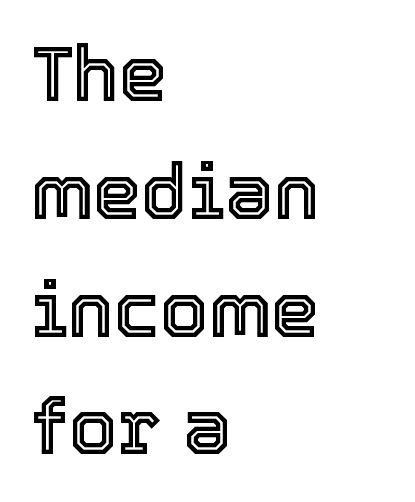
The image shows 77 px text type, upright; set left-aligned, normal line spacing (1.53x), normal letter spacing, not underlined; a medium x-height.
